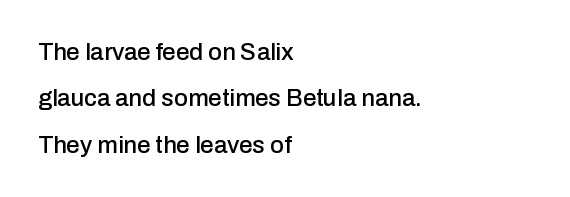
Q: Is the text italic (slanted)? A: No, it is upright.
Q: Is the text underlined? A: No.
Q: How is the paragraph aligned? A: Left-aligned.
Q: Is the spacing between letters normal or unusually wide? A: Normal.
Q: Is the spacing between lines tight, normal or loose? A: Loose.
